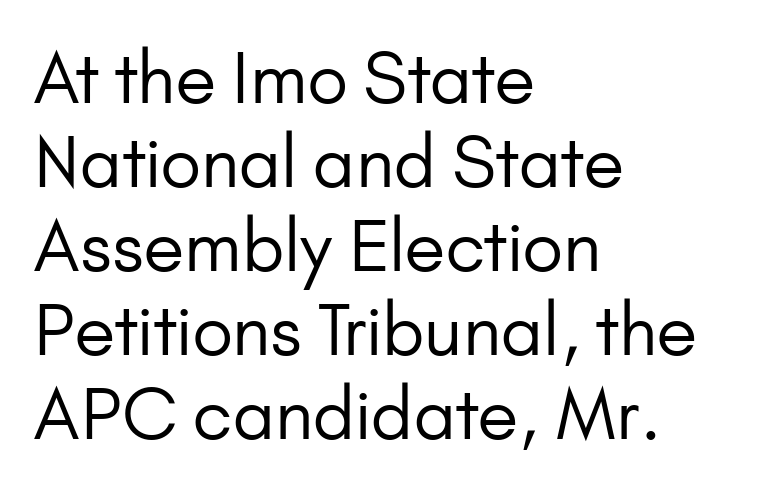
The passage shown is typed in a proportional face where columns would drift. Descenders are the only things crossing below the line. Compared with a centered layout, this one pins lines to the left instead. Words appear dense and cohesive because spacing is normal.
